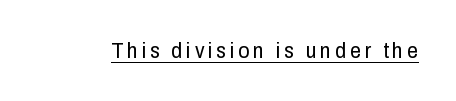
This sample uses an upright cut, with every glyph sitting square on the baseline. The face used here appears with an underline applied. Is the stroke heavy? The answer is a plain regular-or-lighter.
